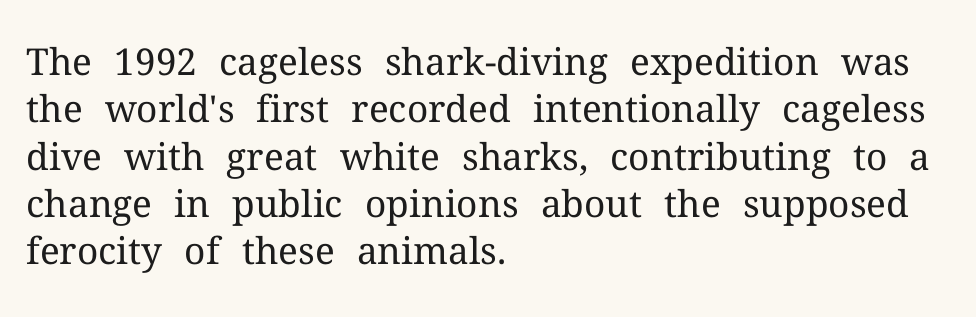
The image shows 37 px regular-weight serif type, upright; set left-aligned, normal line spacing (1.28x), normal letter spacing, not underlined; medium stroke contrast and a medium x-height.
